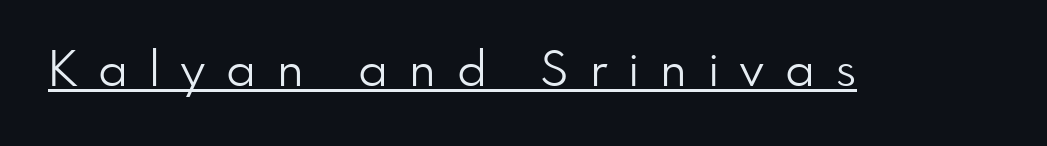
{"serif": "no", "italic": "no", "bold": "no", "weight": "light", "width": "normal", "stroke_contrast": "low", "x_height": "small", "monospaced": "no", "underline": "yes", "letter_spacing": "wide", "letter_spacing_em": 0.44, "glyph_px": 48}
